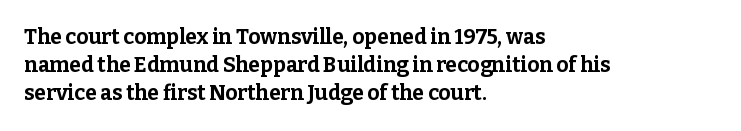
Q: Is the text bold? A: Yes.
Q: Is the text italic (slanted)? A: No, it is upright.
Q: Is the text underlined? A: No.
Q: How is the paragraph aligned? A: Left-aligned.
Q: Is the spacing between letters normal or unusually wide? A: Normal.
Q: Is the spacing between lines tight, normal or loose? A: Normal.
